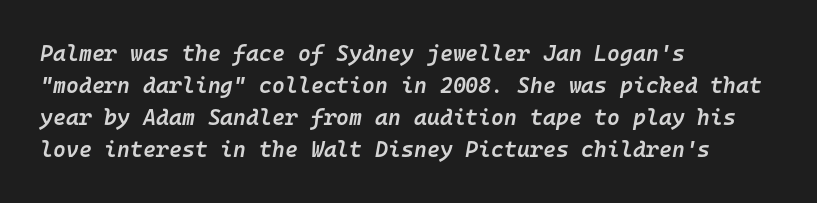
Q: Is the text bold? A: Semi-bold.
Q: Is the text italic (slanted)? A: Yes, it leans right by about 10 degrees.
Q: Is the text underlined? A: No.
Q: How is the paragraph aligned? A: Left-aligned.
Q: Is the spacing between letters normal or unusually wide? A: Normal.
Q: Is the spacing between lines tight, normal or loose? A: Normal.
